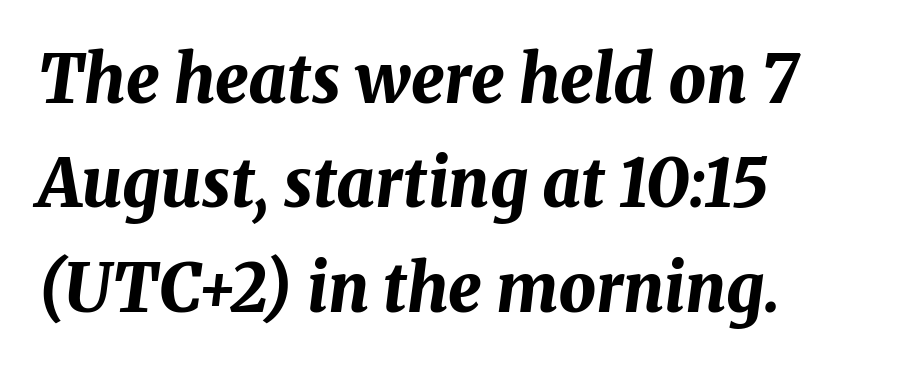
{"italic": "yes", "lean": "right", "slant_degrees": 8, "bold": "yes", "weight": "bold", "width": "normal", "stroke_contrast": "medium", "x_height": "medium", "monospaced": "no", "underline": "no", "align": "left", "line_spacing": "normal", "line_spacing_ratio": 1.58, "letter_spacing": "normal", "letter_spacing_em": 0.0, "glyph_px": 66}
